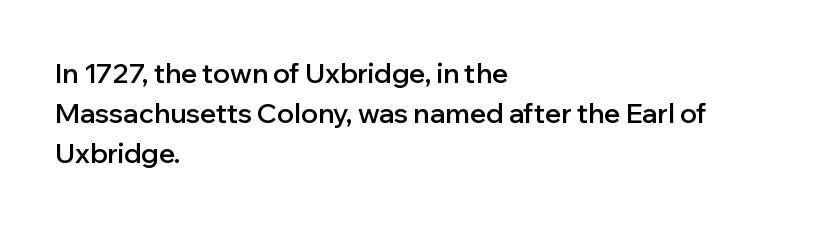
Q: Is the text bold? A: Semi-bold.
Q: Is the text italic (slanted)? A: No, it is upright.
Q: Is the text underlined? A: No.
Q: How is the paragraph aligned? A: Left-aligned.
Q: Is the spacing between letters normal or unusually wide? A: Normal.
Q: Is the spacing between lines tight, normal or loose? A: Normal.
